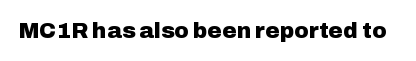
Q: Is the text bold? A: Yes.
Q: Is the text italic (slanted)? A: No, it is upright.
Q: Is the text underlined? A: No.
Q: Is the spacing between letters normal or unusually wide? A: Normal.
